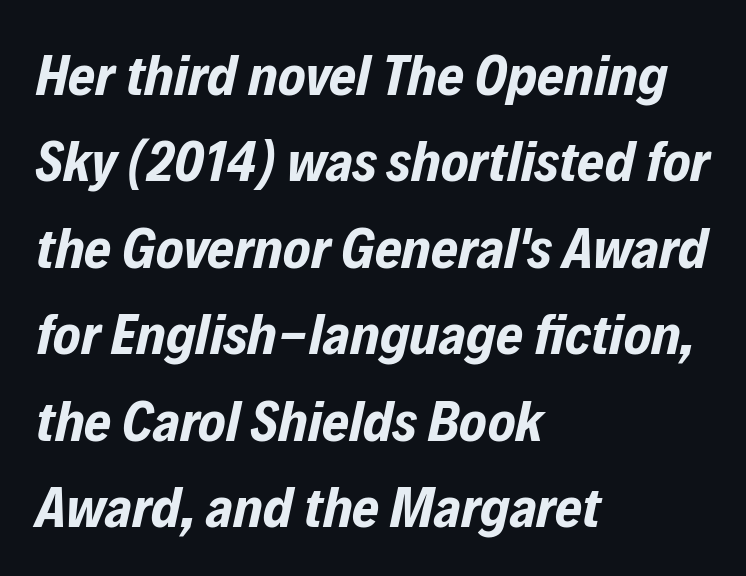
Q: Is the text bold? A: Yes.
Q: Is the text italic (slanted)? A: Yes, it leans right by about 12 degrees.
Q: Is the text underlined? A: No.
Q: How is the paragraph aligned? A: Left-aligned.
Q: Is the spacing between letters normal or unusually wide? A: Normal.
Q: Is the spacing between lines tight, normal or loose? A: Normal.
Q: Width (condensed, normal, or wide)? A: Condensed.
Q: Stroke contrast? A: Low.
Q: x-height? A: Medium.
Q: Monospaced? A: No.
